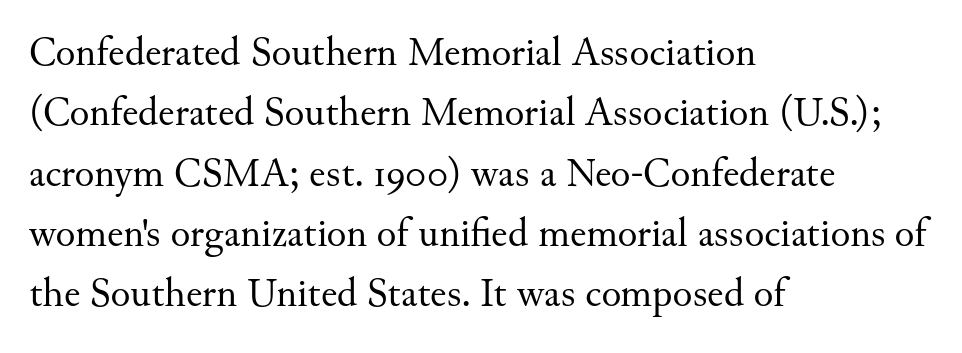
Baseline-to-baseline distance is the conventional proportion of letter height. The strokes are not fattened; the text isn't bold. The typeface chosen for these lines features serifs. The letters stand straight up with perfectly vertical stems. This sample is left-justified, so line endings fall wherever the words run out.
